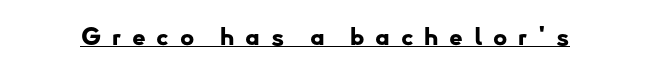
Q: Is the text bold? A: Yes.
Q: Is the text italic (slanted)? A: No, it is upright.
Q: Is the text underlined? A: Yes.
Q: Is the spacing between letters normal or unusually wide? A: Unusually wide.
